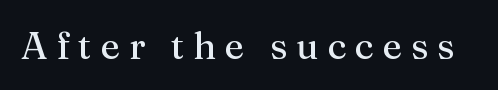
Is this a fixed-width face? No — the glyphs have proportional, varying widths. The glyphs are unaccompanied by any horizontal stroke below them. Do the letters lean? They stand straight. Serifs: yes, visible at the terminals of the letterforms. Weight: not bold — regular or lighter. Letter spacing: wide.
